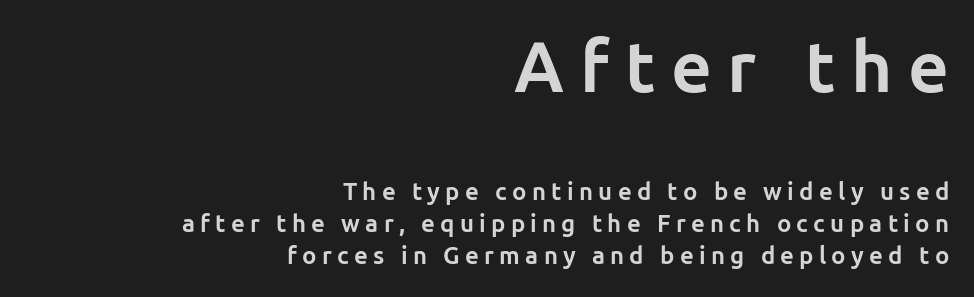
{"serif": "no", "italic": "no", "bold": "yes", "weight": "bold", "width": "normal", "stroke_contrast": "low", "x_height": "medium", "monospaced": "no", "underline": "no", "align": "right", "line_spacing": "normal", "line_spacing_ratio": 1.34, "letter_spacing": "wide", "letter_spacing_em": 0.22, "larger_block": "first", "size_ratio": 2.96, "glyph_px": 71}
